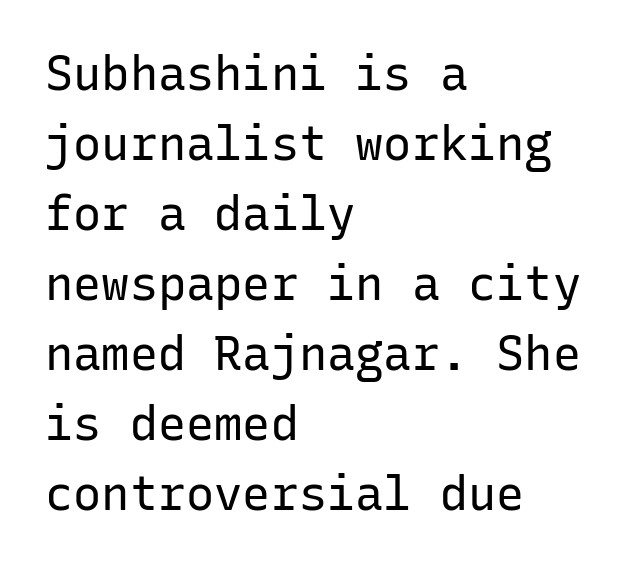
The image shows 47 px regular-weight sans-serif type, upright, monospaced; set left-aligned, normal line spacing (1.49x), normal letter spacing, not underlined; low stroke contrast and a medium x-height.
